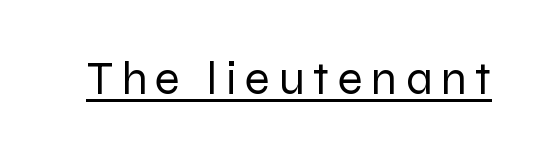
The lettering is marked with a stroke running underneath it. These lines were composed using upright roman letters. The letterforms sit at book weight or below. Serif or sans? Sans — the stroke terminals are bare. A typesetter would call this proportional, since set widths differ per character.
